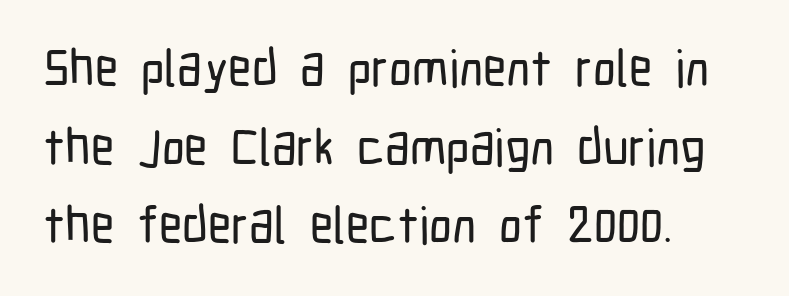
The face used here is a sans, in the tradition of grotesques and geometrics. Varying glyph widths throughout — classic text-font behaviour. Beneath every word, the page is bare. The face used here is rendered with its standard letterfit.
